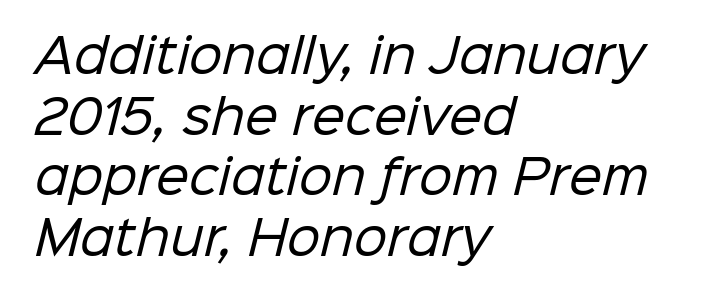
The image shows 47 px regular-weight sans-serif type; set left-aligned, normal line spacing (1.29x), normal letter spacing, not underlined; low stroke contrast and a medium x-height.
